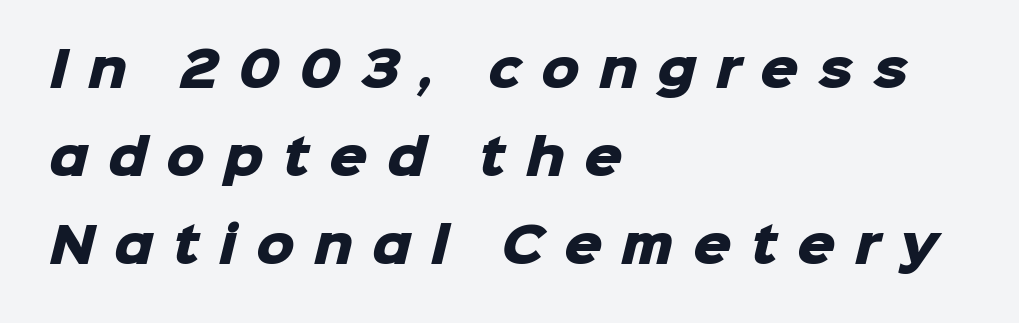
The image shows 48 px heavy sans-serif type; set left-aligned, line spacing 1.83x, unusually wide letter spacing (+0.4 em), not underlined; low stroke contrast and a medium x-height.
